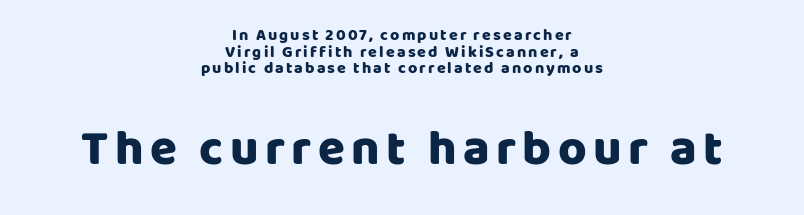
Q: Is the text bold? A: Yes.
Q: Is the text italic (slanted)? A: No, it is upright.
Q: Is the typeface a serif or a sans-serif typeface? A: Sans-serif.
Q: Is the text underlined? A: No.
Q: How is the paragraph aligned? A: Centered.
Q: Is the spacing between lines tight, normal or loose? A: Tight.
Q: Which block of text is set in a larger size, the first (top) or the second (bottom)? A: The second (bottom) one.
Q: Width (condensed, normal, or wide)? A: Normal.
Q: Stroke contrast? A: Low.
Q: x-height? A: Large.
Q: Monospaced? A: No.
